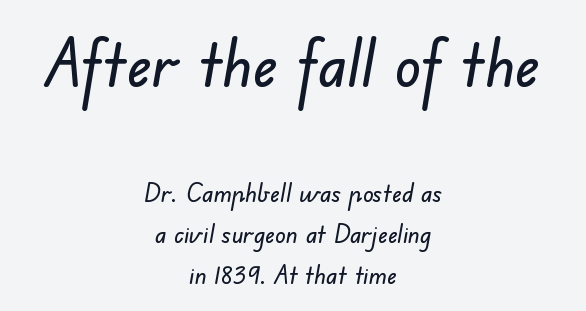
The image shows 66 px sans-serif type; set centered, normal line spacing (1.57x), normal letter spacing, not underlined; the first (top) block is 2.54x larger; low stroke contrast and a small x-height.
